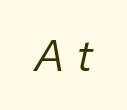
{"italic": "yes", "lean": "right", "slant_degrees": 12, "bold": "no", "weight": "regular", "width": "normal", "stroke_contrast": "low", "x_height": "medium", "monospaced": "no", "underline": "no", "letter_spacing": "wide", "letter_spacing_em": 0.27, "glyph_px": 45}
